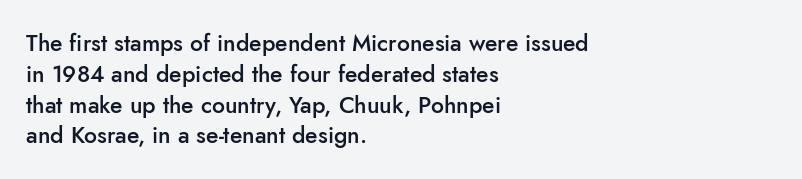
The image shows 23 px text type, upright; set left-aligned, normal line spacing (1.34x), normal letter spacing, not underlined.
